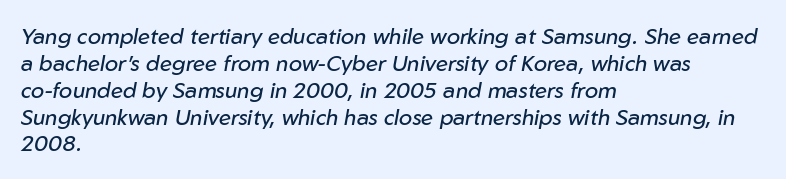
Weight: regular or lighter. The letterforms sit shoulder to shoulder at normal distance. A student would call this left alignment; a typographer would say flush left, rag right. You can tell it's italic because the verticals aren't actually vertical.
